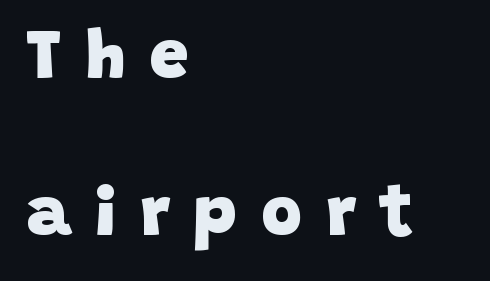
Q: Is the text bold? A: Yes.
Q: Is the typeface a serif or a sans-serif typeface? A: Sans-serif.
Q: Is the text underlined? A: No.
Q: How is the paragraph aligned? A: Left-aligned.
Q: Is the spacing between letters normal or unusually wide? A: Unusually wide.
Q: Is the spacing between lines tight, normal or loose? A: Loose.
Q: Width (condensed, normal, or wide)? A: Normal.
Q: Stroke contrast? A: Low.
Q: x-height? A: Large.
Q: Monospaced? A: No.
